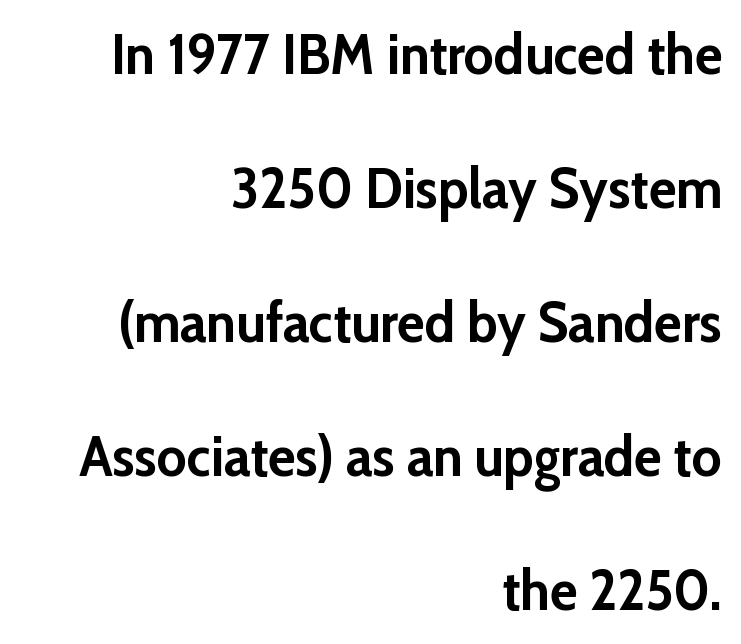
The image shows 57 px semibold sans-serif type, upright; set right-aligned, loose line spacing (2.35x), normal letter spacing, not underlined; low stroke contrast and a medium x-height.
